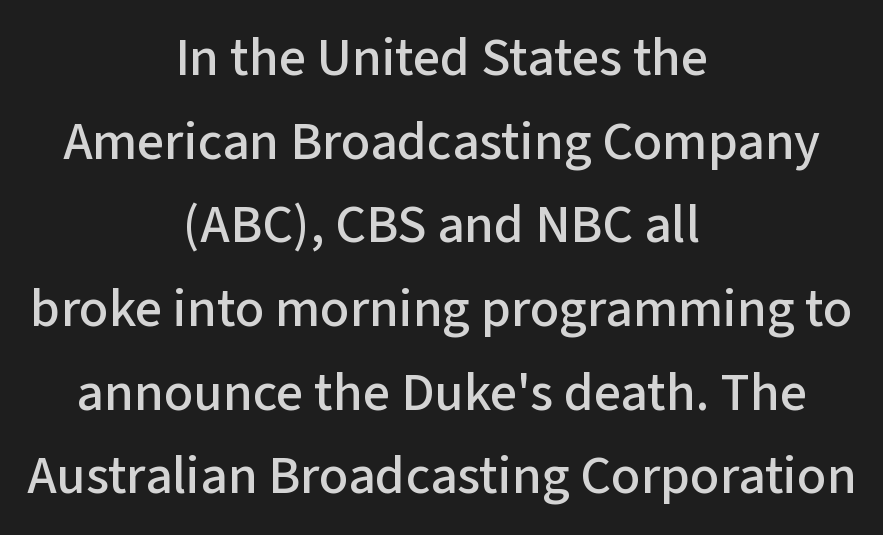
Q: Is the text italic (slanted)? A: No, it is upright.
Q: Is the typeface a serif or a sans-serif typeface? A: Sans-serif.
Q: Is the text underlined? A: No.
Q: How is the paragraph aligned? A: Centered.
Q: Is the spacing between letters normal or unusually wide? A: Normal.
Q: Is the spacing between lines tight, normal or loose? A: Normal.
Q: Width (condensed, normal, or wide)? A: Normal.
Q: Stroke contrast? A: Low.
Q: x-height? A: Medium.
Q: Monospaced? A: No.
